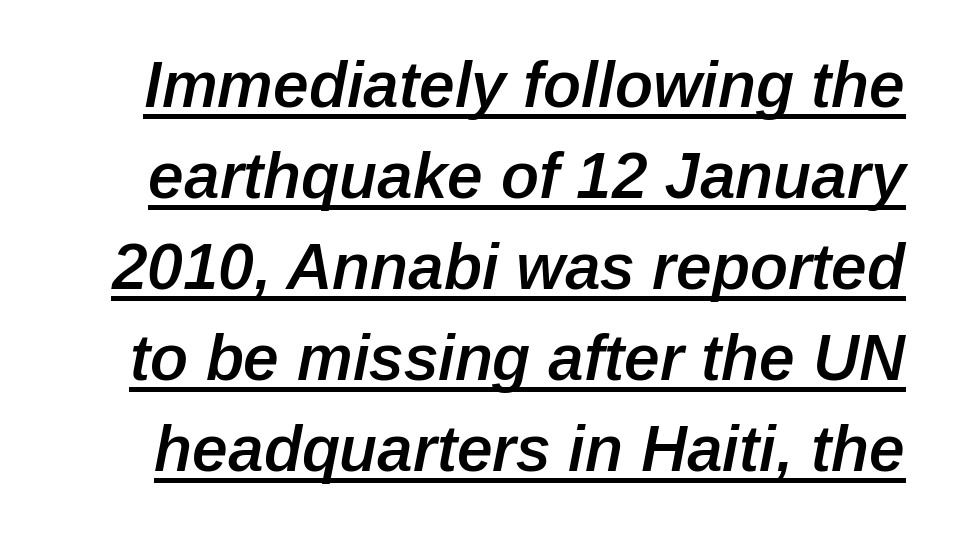
{"italic": "yes", "lean": "right", "slant_degrees": 12, "bold": "semi", "weight": "semibold", "width": "normal", "stroke_contrast": "low", "x_height": "medium", "monospaced": "no", "underline": "yes", "line_spacing": "normal", "line_spacing_ratio": 1.42, "letter_spacing": "normal", "letter_spacing_em": 0.0, "glyph_px": 64}
